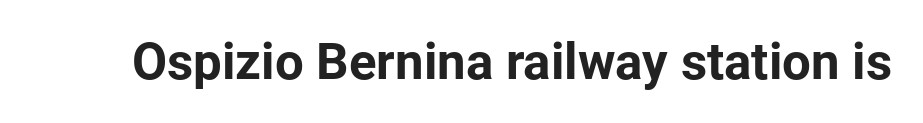
Q: Is the text bold? A: Yes.
Q: Is the text italic (slanted)? A: No, it is upright.
Q: Is the typeface a serif or a sans-serif typeface? A: Sans-serif.
Q: Is the text underlined? A: No.
Q: Is the spacing between letters normal or unusually wide? A: Normal.
Q: Width (condensed, normal, or wide)? A: Normal.
Q: Stroke contrast? A: Low.
Q: x-height? A: Medium.
Q: Monospaced? A: No.
